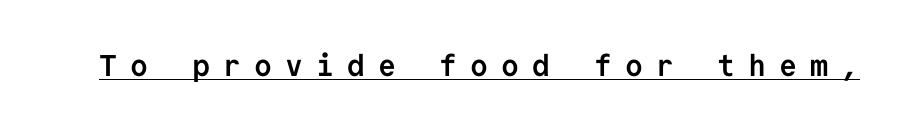
Q: Is the text bold? A: Yes.
Q: Is the text italic (slanted)? A: No, it is upright.
Q: Is the typeface a serif or a sans-serif typeface? A: Sans-serif.
Q: Is the text underlined? A: Yes.
Q: Is the spacing between letters normal or unusually wide? A: Unusually wide.
Q: Width (condensed, normal, or wide)? A: Normal.
Q: Stroke contrast? A: Low.
Q: x-height? A: Medium.
Q: Monospaced? A: Yes.
